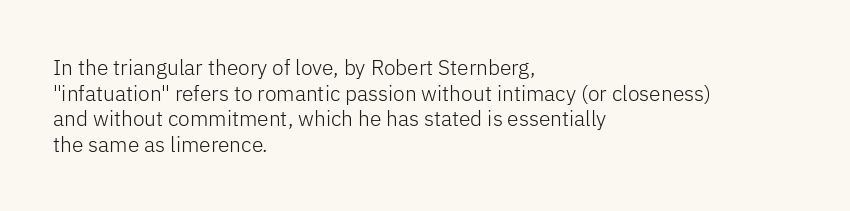
{"italic": "no", "bold": "no", "underline": "no", "align": "left", "line_spacing_ratio": 1.22, "letter_spacing": "normal", "letter_spacing_em": 0.0, "glyph_px": 21}
